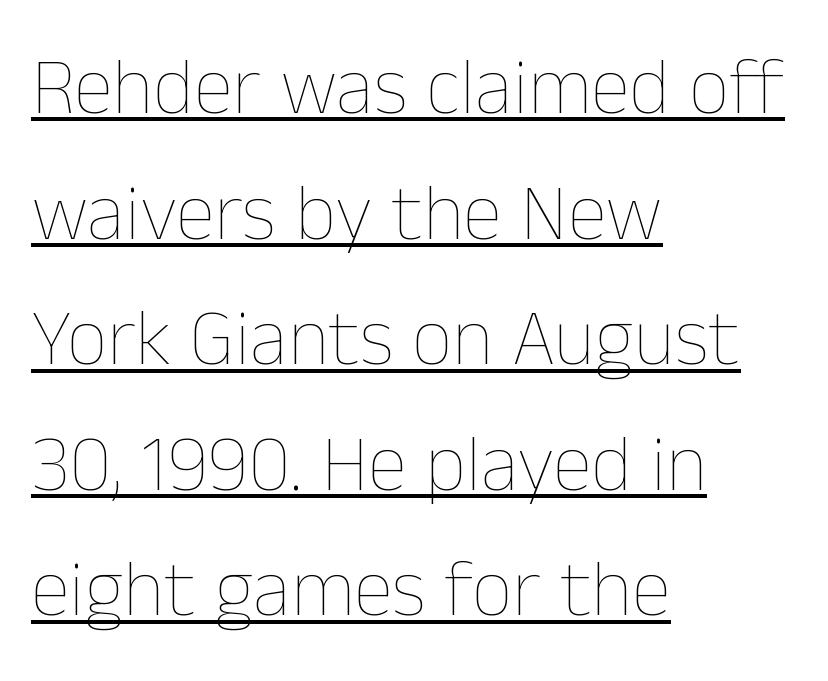
Q: Is the text bold? A: No.
Q: Is the text italic (slanted)? A: No, it is upright.
Q: Is the text underlined? A: Yes.
Q: How is the paragraph aligned? A: Left-aligned.
Q: Is the spacing between letters normal or unusually wide? A: Normal.
Q: Is the spacing between lines tight, normal or loose? A: Normal.
Q: Width (condensed, normal, or wide)? A: Normal.
Q: Stroke contrast? A: Low.
Q: x-height? A: Medium.
Q: Monospaced? A: No.
